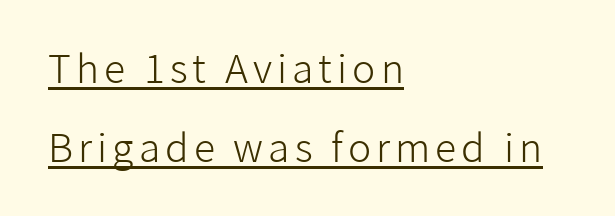
Descenders here cross a horizontal rule under the line. The letters carry no serifs — their stems end cleanly without finishing strokes. Is there any slant? The stems are plumb. The paragraph has a hard left edge and a soft right edge. Note the varied advance widths — an 'i' is clearly narrower than an 'm'.
